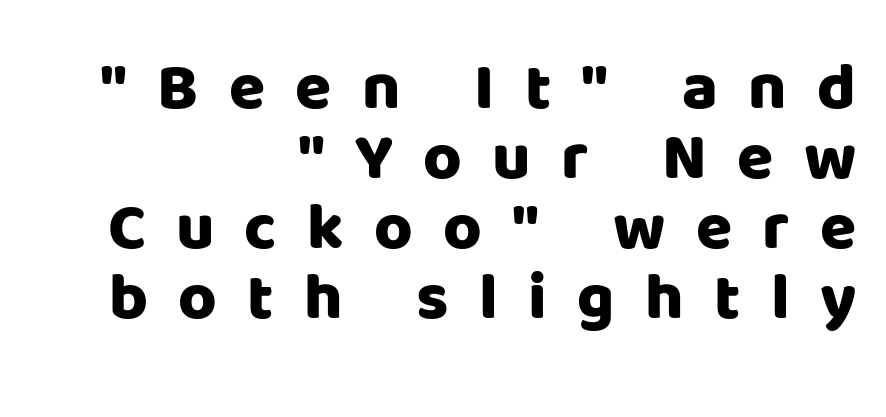
The string is rendered with underlining switched off. This is roman type, the default non-slanted kind. In terms of weight, the rendering is a true, heavy bold. The block of text is dense from top to bottom, with scant space between rows.
